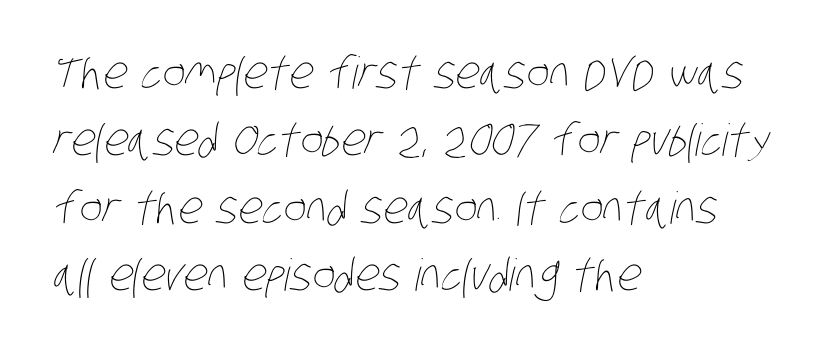
Q: Is the text bold? A: No.
Q: Is the text underlined? A: No.
Q: How is the paragraph aligned? A: Left-aligned.
Q: Is the spacing between letters normal or unusually wide? A: Normal.
Q: Is the spacing between lines tight, normal or loose? A: Normal.
Q: Width (condensed, normal, or wide)? A: Condensed.
Q: Stroke contrast? A: Low.
Q: x-height? A: Large.
Q: Monospaced? A: No.
